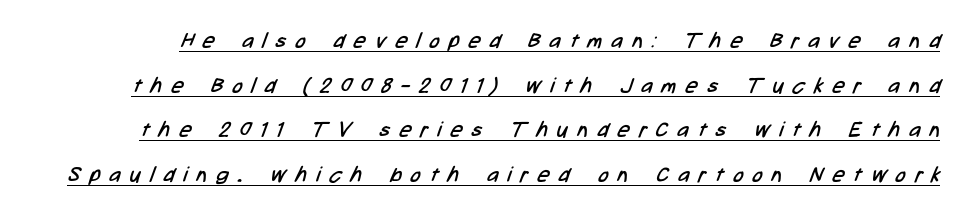
Loosely led — the rows are spread out. Tracking value appears strongly positive — letters spread wide. The characters are drawn with everyday or finer stroke widths. Check the space under the baseline: a stroke is drawn there.
